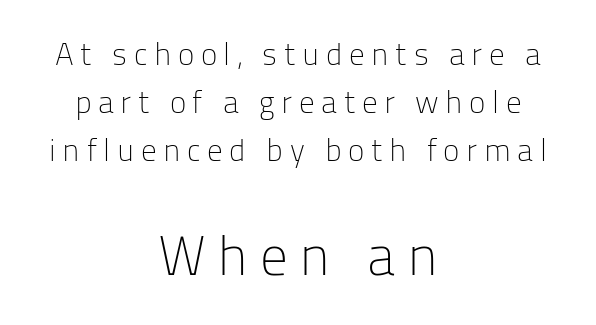
Q: Is the text bold? A: No.
Q: Is the text italic (slanted)? A: No, it is upright.
Q: Is the typeface a serif or a sans-serif typeface? A: Sans-serif.
Q: Is the text underlined? A: No.
Q: How is the paragraph aligned? A: Centered.
Q: Is the spacing between letters normal or unusually wide? A: Unusually wide.
Q: Is the spacing between lines tight, normal or loose? A: Normal.
Q: Which block of text is set in a larger size, the first (top) or the second (bottom)? A: The second (bottom) one.
Q: Width (condensed, normal, or wide)? A: Normal.
Q: Stroke contrast? A: Low.
Q: x-height? A: Medium.
Q: Monospaced? A: No.
